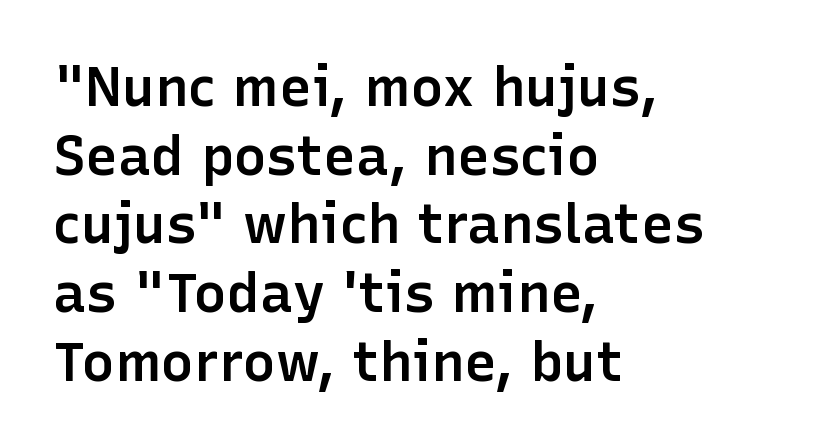
The image shows 55 px semibold sans-serif type, upright; set left-aligned, normal line spacing (1.25x), normal letter spacing, not underlined; low stroke contrast and a medium x-height.
